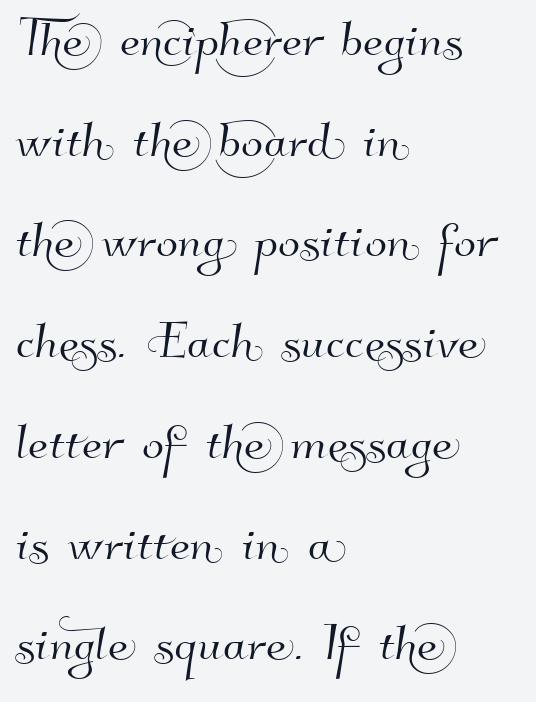
Q: Is the typeface a serif or a sans-serif typeface? A: Sans-serif.
Q: Is the text underlined? A: No.
Q: How is the paragraph aligned? A: Left-aligned.
Q: Is the spacing between letters normal or unusually wide? A: Normal.
Q: Is the spacing between lines tight, normal or loose? A: Normal.
Q: Width (condensed, normal, or wide)? A: Normal.
Q: Stroke contrast? A: High.
Q: x-height? A: Small.
Q: Monospaced? A: No.
